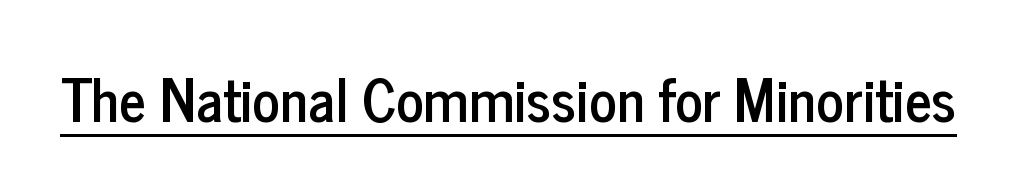
{"serif": "no", "italic": "no", "width": "condensed", "stroke_contrast": "low", "x_height": "medium", "monospaced": "no", "underline": "yes", "letter_spacing": "normal", "letter_spacing_em": 0.0, "glyph_px": 58}
